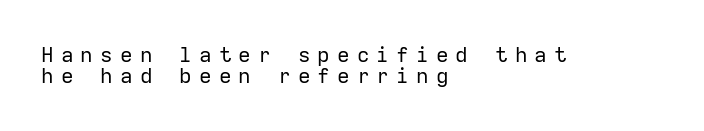
Teacher's note: observe the even left margin — that is flush-left alignment. No extra ink here — the face is not bold. Rows of type sit shoulder to shoulder in the vertical direction. Glyph-to-glyph distance is far greater than everyday printed text. Bare-footed words on every line. These lines were composed using upright roman letters.
